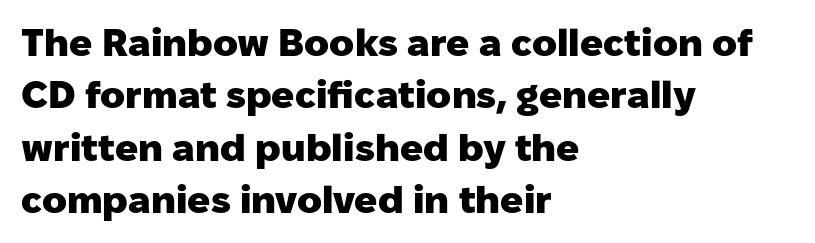
Q: Is the text bold? A: Yes.
Q: Is the text italic (slanted)? A: No, it is upright.
Q: Is the typeface a serif or a sans-serif typeface? A: Sans-serif.
Q: Is the text underlined? A: No.
Q: How is the paragraph aligned? A: Left-aligned.
Q: Is the spacing between letters normal or unusually wide? A: Normal.
Q: Is the spacing between lines tight, normal or loose? A: Normal.
Q: Width (condensed, normal, or wide)? A: Normal.
Q: Stroke contrast? A: Low.
Q: x-height? A: Medium.
Q: Monospaced? A: No.
